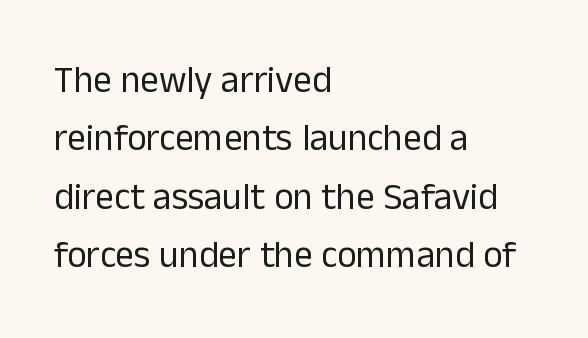
Note the varied advance widths — an 'i' is clearly narrower than an 'm'. A classic flush-left, rag-right setting is used for this passage. Caption: face not bold, strokes unweighted. The passage shown is typeset with a sans-serif family. There is no visible air inserted between adjacent glyphs.
